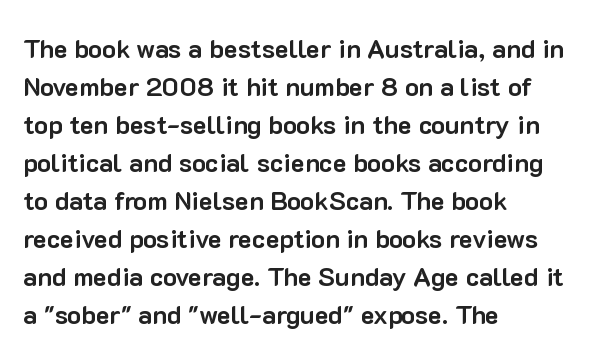
The image shows 26 px bold type, upright; set left-aligned, normal line spacing (1.46x), normal letter spacing, not underlined.
